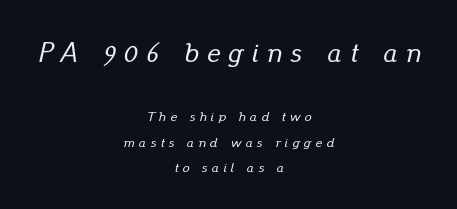
{"italic": "yes", "lean": "right", "slant_degrees": 13, "width": "normal", "stroke_contrast": "low", "x_height": "small", "monospaced": "no", "underline": "no", "align": "center", "line_spacing_ratio": 1.84, "letter_spacing": "wide", "letter_spacing_em": 0.3, "larger_block": "first", "size_ratio": 2.0, "glyph_px": 28}
